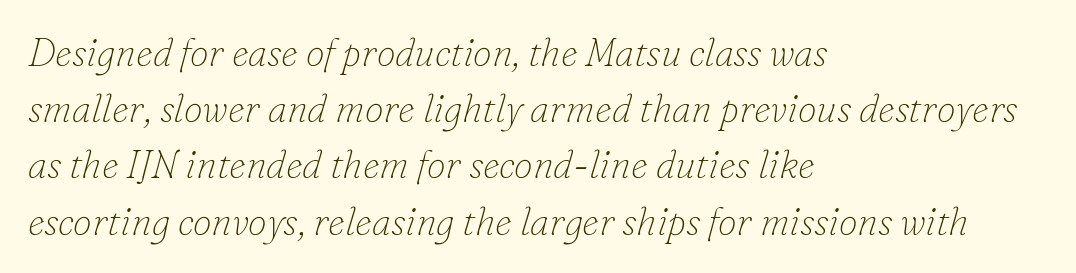
The image shows 38 px thin serif type, italic (leaning right); set left-aligned, normal line spacing (1.48x), normal letter spacing, not underlined; low stroke contrast and a small x-height.
